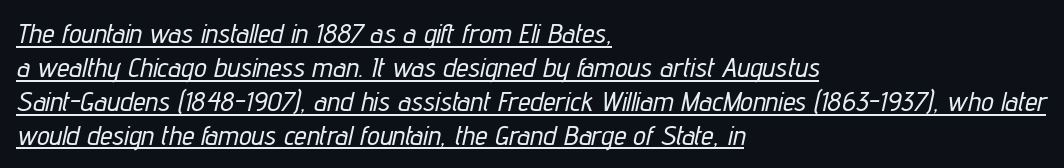
The image shows 28 px condensed type, italic (leaning right); set left-aligned, line spacing 1.21x, normal letter spacing, underlined; low stroke contrast and a medium x-height.
